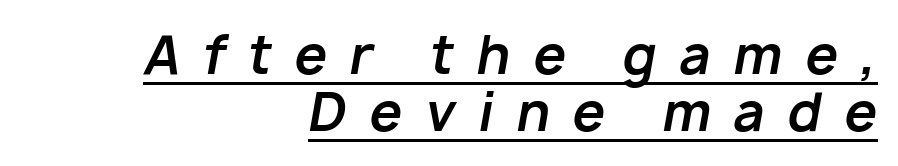
The font is running at its bold setting. The horizontal fit of the characters is loose and conspicuously gappy. Compared with a flush-left layout, this one pins lines to the opposite, right side. If you drew a line through each stem, it would be angled.
